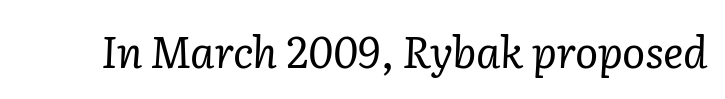
{"serif": "yes", "italic": "yes", "lean": "right", "slant_degrees": 2, "bold": "no", "weight": "regular", "width": "normal", "stroke_contrast": "low", "x_height": "medium", "monospaced": "no", "underline": "no", "letter_spacing": "normal", "letter_spacing_em": 0.0, "glyph_px": 43}
